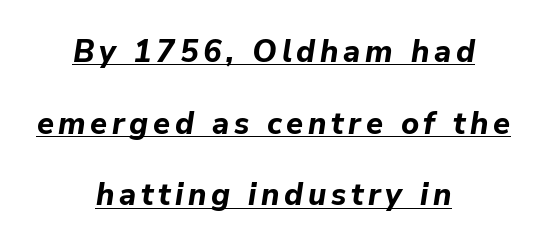
{"italic": "yes", "lean": "right", "slant_degrees": 9, "bold": "yes", "weight": "bold", "width": "normal", "stroke_contrast": "low", "x_height": "medium", "monospaced": "no", "underline": "yes", "align": "center", "line_spacing": "loose", "line_spacing_ratio": 2.31, "glyph_px": 31}
